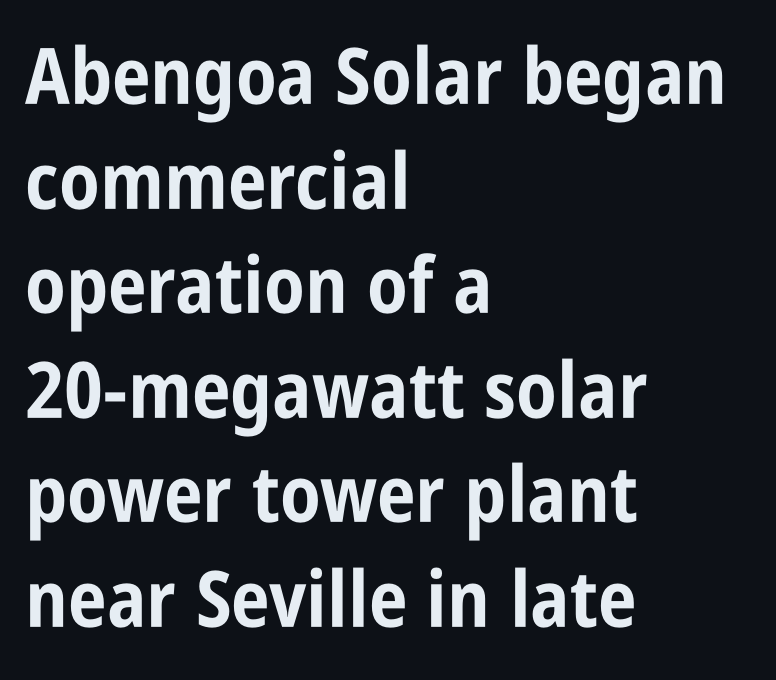
The image shows 78 px bold, condensed sans-serif type, upright; set left-aligned, normal line spacing (1.34x), normal letter spacing, not underlined; low stroke contrast and a large x-height.
